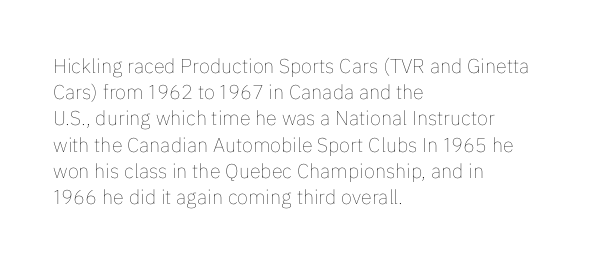
{"italic": "no", "bold": "no", "underline": "no", "align": "left", "line_spacing": "normal", "line_spacing_ratio": 1.31, "letter_spacing": "normal", "letter_spacing_em": 0.0, "glyph_px": 20}
